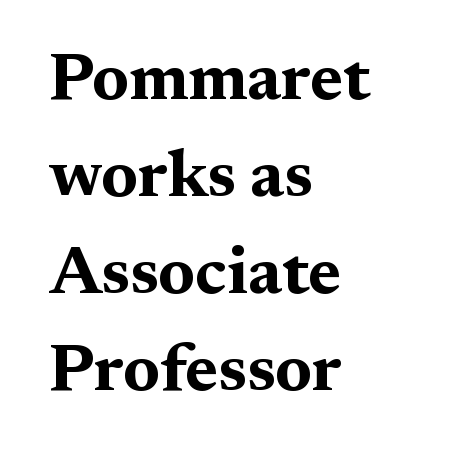
The image shows 67 px bold, wide serif type, upright; set left-aligned, normal line spacing (1.45x), normal letter spacing, not underlined; medium stroke contrast and a medium x-height.
